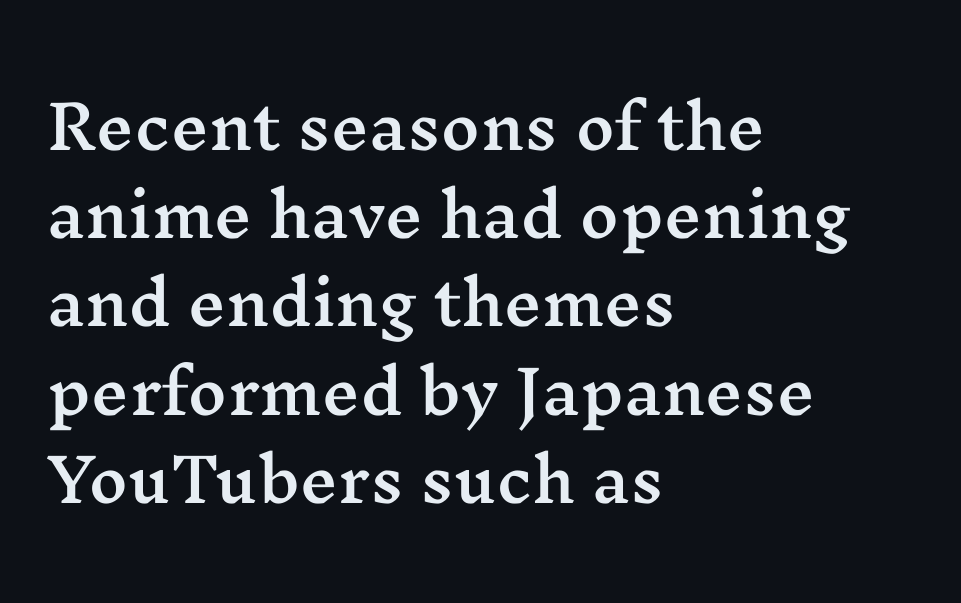
Q: Is the text italic (slanted)? A: No, it is upright.
Q: Is the typeface a serif or a sans-serif typeface? A: Serif.
Q: Is the text underlined? A: No.
Q: How is the paragraph aligned? A: Left-aligned.
Q: Is the spacing between letters normal or unusually wide? A: Normal.
Q: Is the spacing between lines tight, normal or loose? A: Normal.
Q: Width (condensed, normal, or wide)? A: Wide.
Q: Stroke contrast? A: Medium.
Q: x-height? A: Medium.
Q: Monospaced? A: No.
